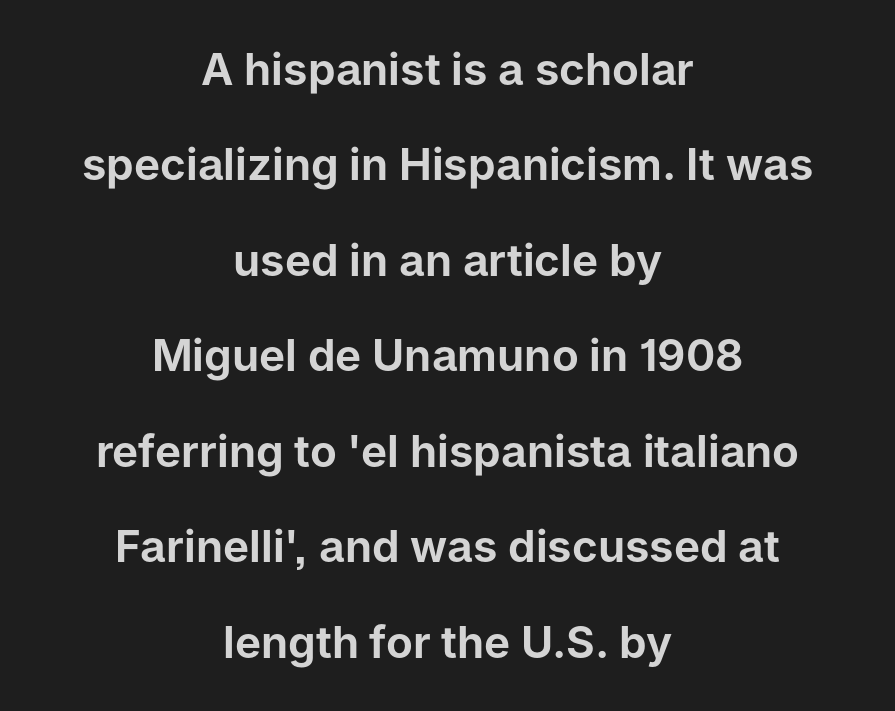
Q: Is the text italic (slanted)? A: No, it is upright.
Q: Is the typeface a serif or a sans-serif typeface? A: Sans-serif.
Q: Is the text underlined? A: No.
Q: How is the paragraph aligned? A: Centered.
Q: Is the spacing between letters normal or unusually wide? A: Normal.
Q: Is the spacing between lines tight, normal or loose? A: Loose.
Q: Width (condensed, normal, or wide)? A: Normal.
Q: Stroke contrast? A: Low.
Q: x-height? A: Medium.
Q: Monospaced? A: No.
